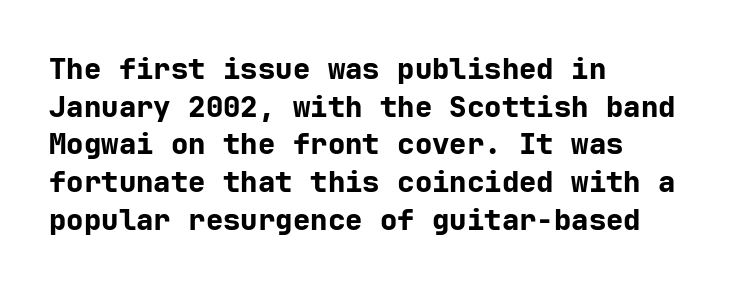
{"serif": "no", "italic": "no", "bold": "yes", "weight": "bold", "width": "normal", "stroke_contrast": "low", "x_height": "medium", "underline": "no", "align": "left", "line_spacing": "normal", "line_spacing_ratio": 1.3, "letter_spacing": "normal", "letter_spacing_em": 0.0, "glyph_px": 29}
